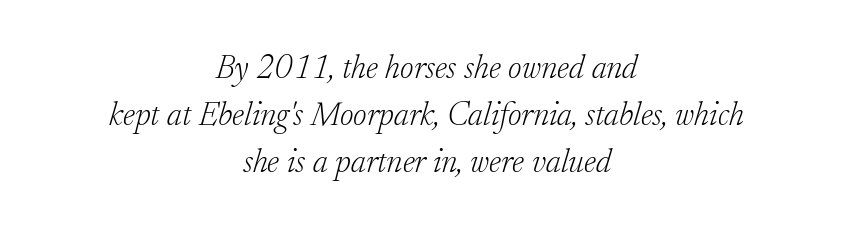
{"serif": "yes", "italic": "yes", "lean": "right", "slant_degrees": 17, "bold": "no", "weight": "light", "width": "normal", "stroke_contrast": "low", "x_height": "small", "monospaced": "no", "underline": "no", "align": "center", "line_spacing": "normal", "line_spacing_ratio": 1.43, "letter_spacing": "normal", "letter_spacing_em": 0.0, "glyph_px": 33}
